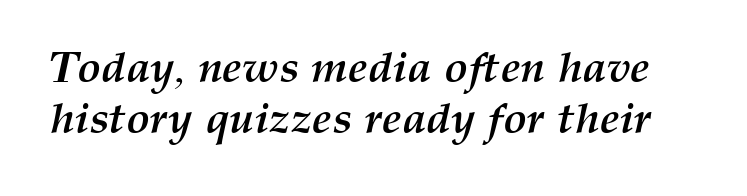
Tracking value appears to be zero — textbook default spacing. Type without underlining. It's the slanting kind of type. Looks like regular typesetting: each glyph gets only the width it needs. These words are printed bold, with thick strokes throughout.
